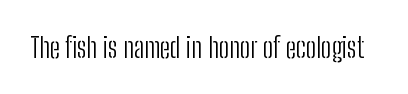
Q: Is the text bold? A: No.
Q: Is the text italic (slanted)? A: No, it is upright.
Q: Is the typeface a serif or a sans-serif typeface? A: Sans-serif.
Q: Is the text underlined? A: No.
Q: Is the spacing between letters normal or unusually wide? A: Normal.
Q: Width (condensed, normal, or wide)? A: Condensed.
Q: Stroke contrast? A: Low.
Q: x-height? A: Medium.
Q: Monospaced? A: No.
